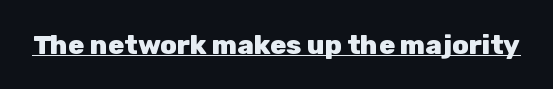
{"italic": "no", "bold": "yes", "underline": "yes", "letter_spacing": "normal", "letter_spacing_em": 0.0, "glyph_px": 27}
